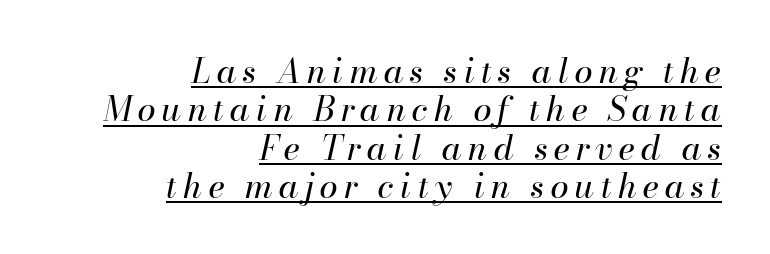
{"italic": "yes", "lean": "right", "slant_degrees": 13, "bold": "no", "weight": "regular", "width": "normal", "stroke_contrast": "high", "x_height": "small", "monospaced": "no", "underline": "yes", "align": "right", "line_spacing_ratio": 1.16, "glyph_px": 33}
